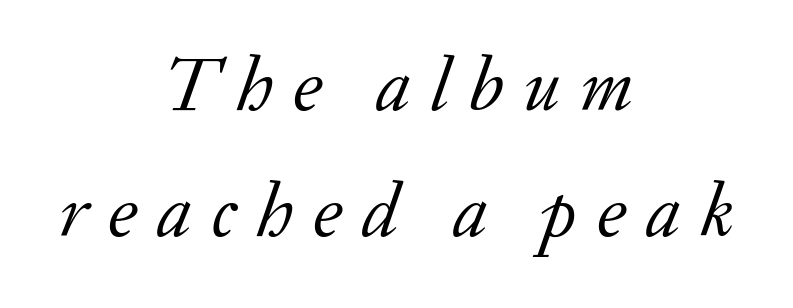
The image shows 76 px regular-weight serif type, italic (leaning right); set centered, normal line spacing (1.66x), unusually wide letter spacing (+0.26 em), not underlined; low stroke contrast and a small x-height.
